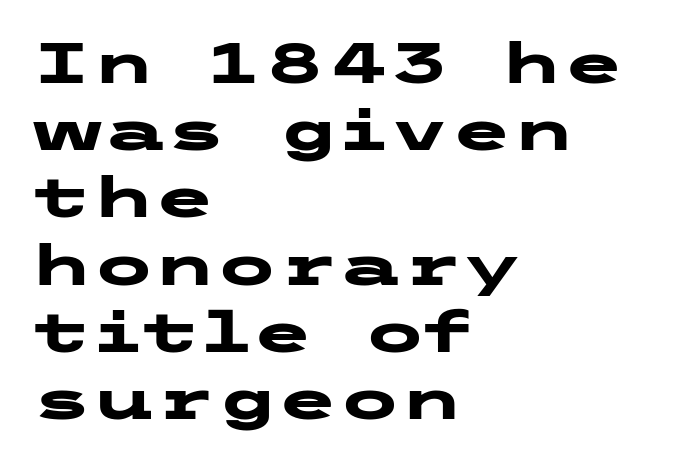
{"serif": "no", "italic": "no", "bold": "yes", "weight": "heavy", "width": "wide", "stroke_contrast": "low", "x_height": "medium", "underline": "no", "align": "left", "line_spacing_ratio": 1.2, "letter_spacing": "normal", "letter_spacing_em": 0.0, "glyph_px": 56}
